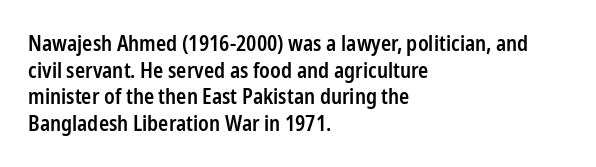
Q: Is the text bold? A: Semi-bold.
Q: Is the text italic (slanted)? A: No, it is upright.
Q: Is the text underlined? A: No.
Q: How is the paragraph aligned? A: Left-aligned.
Q: Is the spacing between letters normal or unusually wide? A: Normal.
Q: Is the spacing between lines tight, normal or loose? A: Normal.
